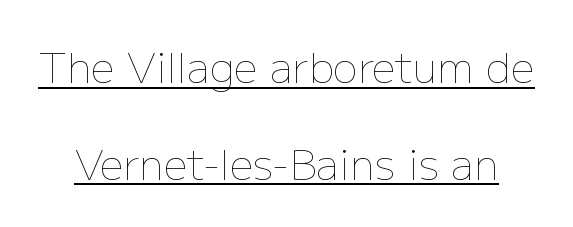
{"italic": "no", "bold": "no", "weight": "thin", "width": "normal", "stroke_contrast": "low", "x_height": "medium", "monospaced": "no", "underline": "yes", "line_spacing": "loose", "line_spacing_ratio": 2.3, "letter_spacing": "normal", "letter_spacing_em": 0.0, "glyph_px": 42}
